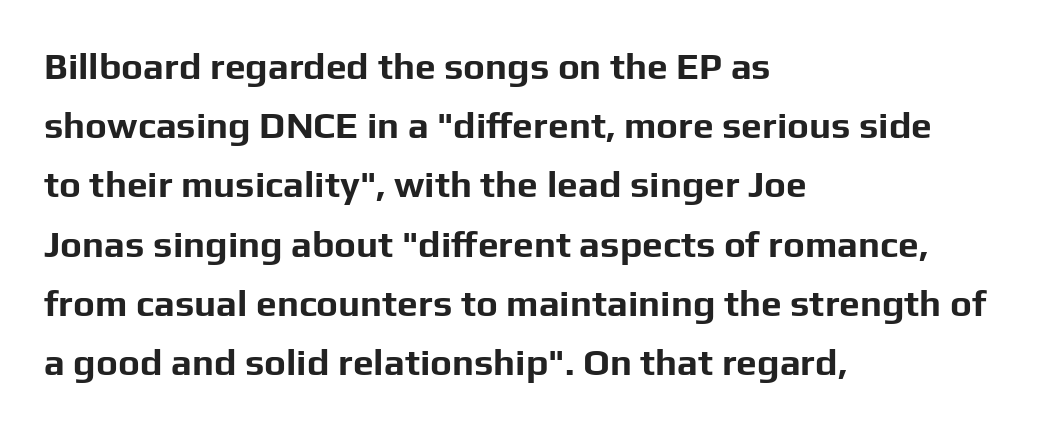
Q: Is the text bold? A: Yes.
Q: Is the text italic (slanted)? A: No, it is upright.
Q: Is the typeface a serif or a sans-serif typeface? A: Sans-serif.
Q: Is the text underlined? A: No.
Q: How is the paragraph aligned? A: Left-aligned.
Q: Is the spacing between letters normal or unusually wide? A: Normal.
Q: Is the spacing between lines tight, normal or loose? A: Normal.
Q: Width (condensed, normal, or wide)? A: Normal.
Q: Stroke contrast? A: Low.
Q: x-height? A: Medium.
Q: Monospaced? A: No.
